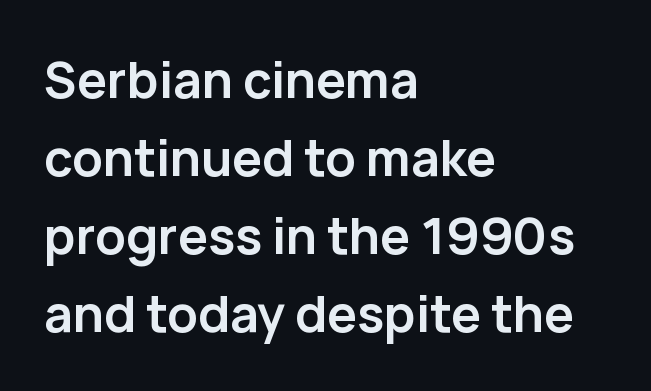
Q: Is the text bold? A: Yes.
Q: Is the text italic (slanted)? A: No, it is upright.
Q: Is the typeface a serif or a sans-serif typeface? A: Sans-serif.
Q: Is the text underlined? A: No.
Q: How is the paragraph aligned? A: Left-aligned.
Q: Is the spacing between letters normal or unusually wide? A: Normal.
Q: Is the spacing between lines tight, normal or loose? A: Normal.
Q: Width (condensed, normal, or wide)? A: Normal.
Q: Stroke contrast? A: Low.
Q: x-height? A: Medium.
Q: Monospaced? A: No.
